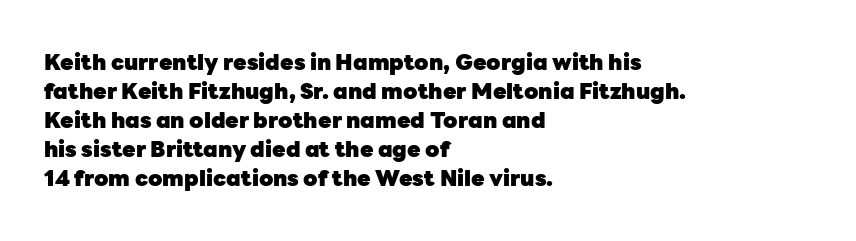
{"italic": "no", "bold": "yes", "underline": "no", "align": "left", "line_spacing": "normal", "line_spacing_ratio": 1.32, "letter_spacing": "normal", "letter_spacing_em": 0.0, "glyph_px": 22}
